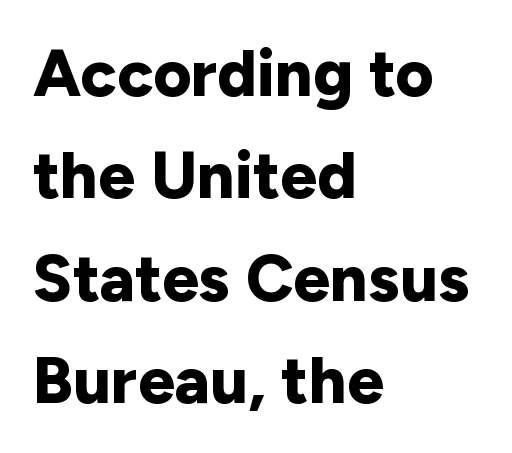
Q: Is the text bold? A: Yes.
Q: Is the text italic (slanted)? A: No, it is upright.
Q: Is the typeface a serif or a sans-serif typeface? A: Sans-serif.
Q: Is the text underlined? A: No.
Q: How is the paragraph aligned? A: Left-aligned.
Q: Is the spacing between letters normal or unusually wide? A: Normal.
Q: Is the spacing between lines tight, normal or loose? A: Normal.
Q: Width (condensed, normal, or wide)? A: Normal.
Q: Stroke contrast? A: Low.
Q: x-height? A: Medium.
Q: Monospaced? A: No.
